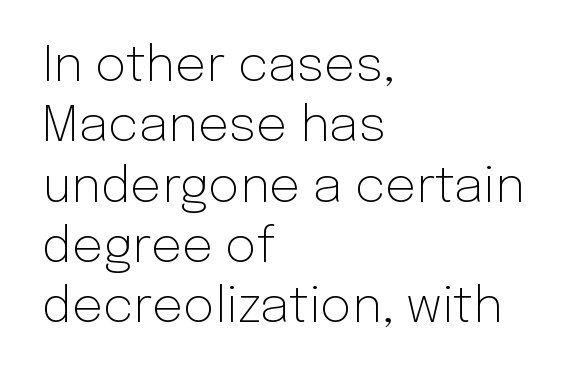
{"serif": "no", "italic": "no", "bold": "no", "weight": "light", "width": "normal", "stroke_contrast": "low", "x_height": "medium", "monospaced": "no", "underline": "no", "align": "left", "line_spacing_ratio": 1.23, "letter_spacing": "normal", "letter_spacing_em": 0.0, "glyph_px": 49}
